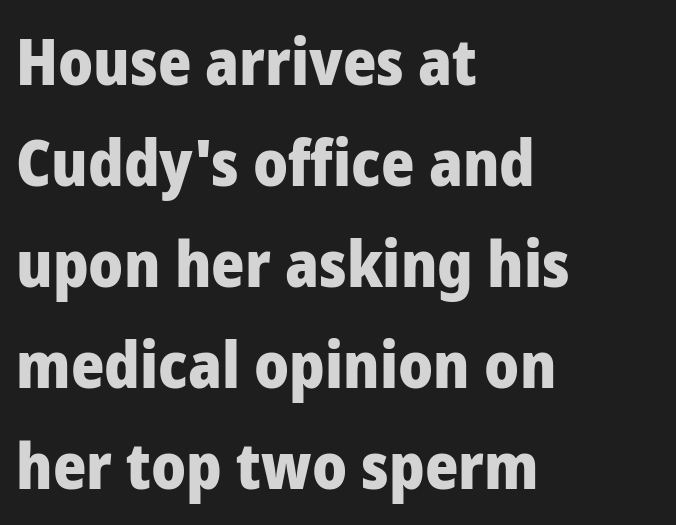
{"serif": "no", "italic": "no", "bold": "yes", "weight": "heavy", "width": "normal", "stroke_contrast": "low", "x_height": "medium", "monospaced": "no", "underline": "no", "align": "left", "line_spacing": "normal", "line_spacing_ratio": 1.58, "letter_spacing": "normal", "letter_spacing_em": 0.0, "glyph_px": 64}
